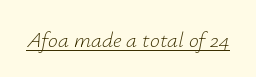
{"italic": "yes", "lean": "right", "slant_degrees": 12, "bold": "no", "underline": "yes", "letter_spacing": "normal", "letter_spacing_em": 0.0, "glyph_px": 22}
